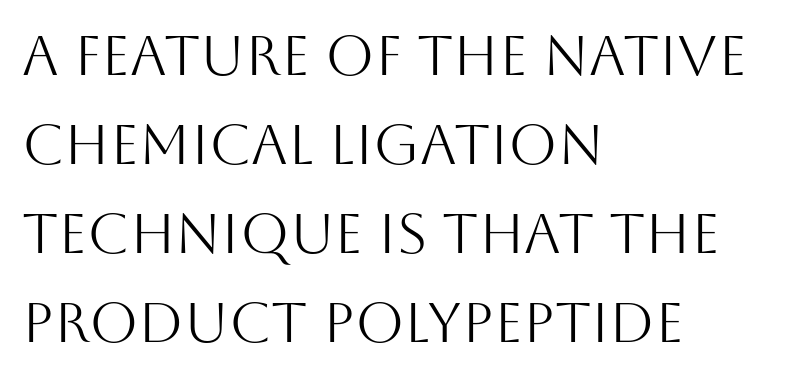
{"serif": "no", "italic": "no", "bold": "no", "weight": "light", "width": "normal", "stroke_contrast": "medium", "x_height": "large", "monospaced": "no", "underline": "no", "align": "left", "line_spacing": "normal", "line_spacing_ratio": 1.59, "letter_spacing": "normal", "letter_spacing_em": 0.0, "glyph_px": 56}
